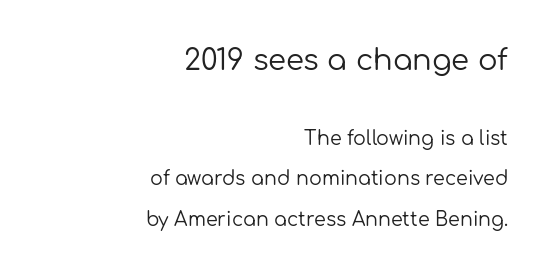
The image shows 29 px regular-weight sans-serif type, upright; set right-aligned, loose line spacing (2.11x), normal letter spacing, not underlined; the first (top) block is 1.53x larger; low stroke contrast and a medium x-height.
